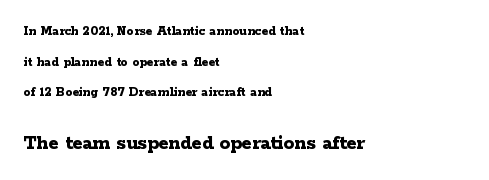
Q: Is the text bold? A: Yes.
Q: Is the text italic (slanted)? A: No, it is upright.
Q: Is the text underlined? A: No.
Q: How is the paragraph aligned? A: Left-aligned.
Q: Is the spacing between letters normal or unusually wide? A: Normal.
Q: Is the spacing between lines tight, normal or loose? A: Loose.
Q: Which block of text is set in a larger size, the first (top) or the second (bottom)? A: The second (bottom) one.
